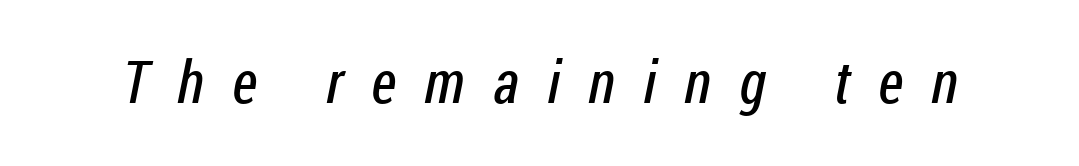
Q: Is the text bold? A: No.
Q: Is the typeface a serif or a sans-serif typeface? A: Sans-serif.
Q: Is the text underlined? A: No.
Q: Is the spacing between letters normal or unusually wide? A: Unusually wide.
Q: Width (condensed, normal, or wide)? A: Condensed.
Q: Stroke contrast? A: Low.
Q: x-height? A: Medium.
Q: Monospaced? A: No.
